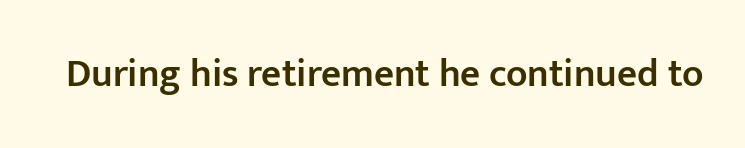
{"serif": "no", "italic": "no", "bold": "semi", "weight": "semibold", "width": "normal", "stroke_contrast": "low", "x_height": "medium", "monospaced": "no", "underline": "no", "letter_spacing": "normal", "letter_spacing_em": 0.0, "glyph_px": 39}
